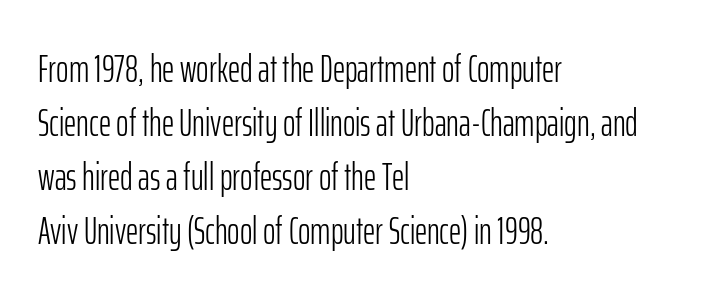
The image shows 38 px light, condensed sans-serif type, upright; set left-aligned, normal line spacing (1.42x), normal letter spacing, not underlined; low stroke contrast and a medium x-height.
